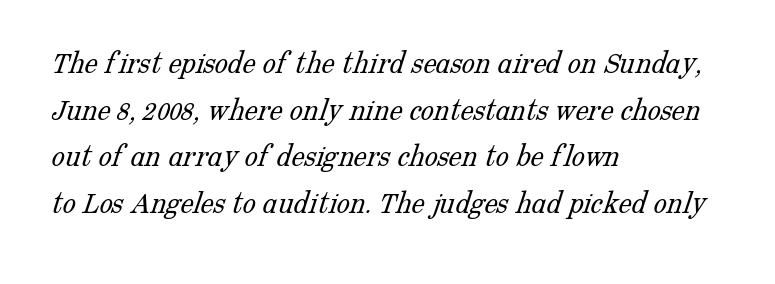
Proportional: the letters do not fall into vertical columns. This sample uses a serif face. A normal amount of white space separates one row of letters from the next. These lines stack with their left ends in a neat column. Here the glyphs are tracked normally, forming tight word shapes. Nothing heavy about these letters — not bold at all.
